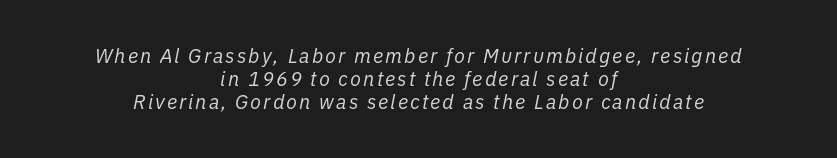
{"italic": "yes", "lean": "right", "slant_degrees": 11, "bold": "no", "underline": "no", "align": "center", "line_spacing_ratio": 1.16, "glyph_px": 20}
